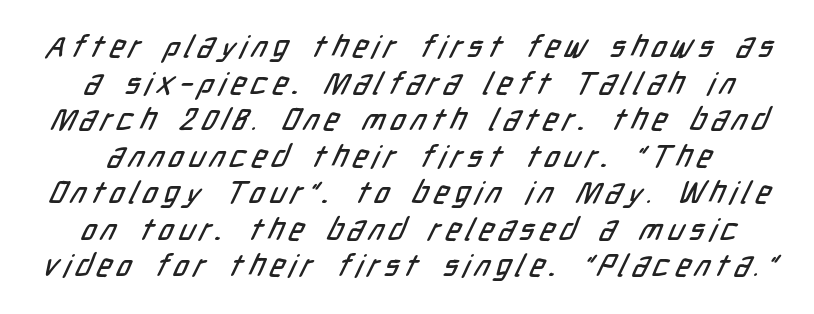
Q: Is the typeface a serif or a sans-serif typeface? A: Sans-serif.
Q: Is the text underlined? A: No.
Q: Width (condensed, normal, or wide)? A: Condensed.
Q: Stroke contrast? A: Low.
Q: x-height? A: Medium.
Q: Monospaced? A: No.
